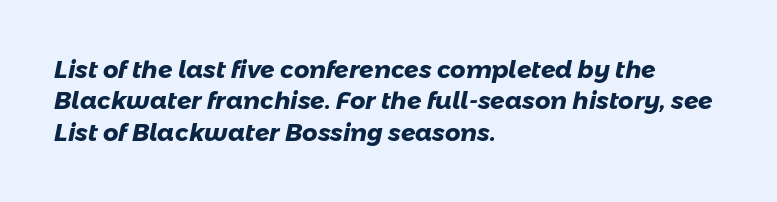
Caption: bold face, heavy strokes. The leading is moderate, giving the passage an even texture. Nobody drew a line under any word here. Visually the block forms a straight wall on the left and a jagged coastline on the right. There is no visible air inserted between adjacent glyphs.
